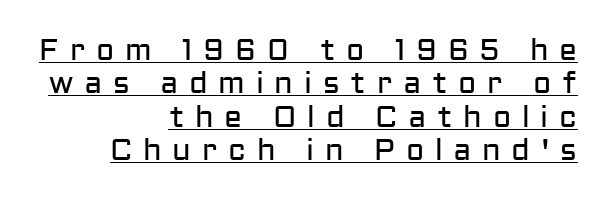
In CSS terms this would be text-align: right. To sum up the face: it is a sans, with no serifs. Tall strokes in this sample are plumb rather than angled. The rendering inserts visible extra space after every character. Proportional: the letters do not fall into vertical columns.
